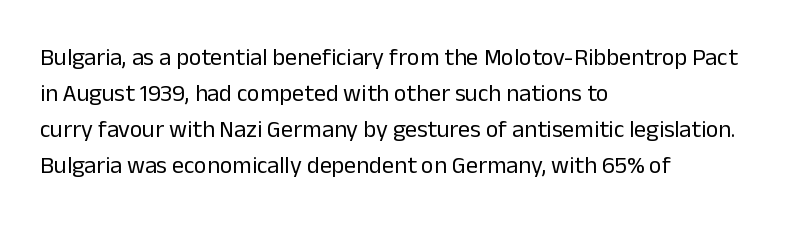
{"italic": "no", "bold": "no", "underline": "no", "align": "left", "line_spacing": "normal", "line_spacing_ratio": 1.5, "letter_spacing": "normal", "letter_spacing_em": 0.0, "glyph_px": 24}
